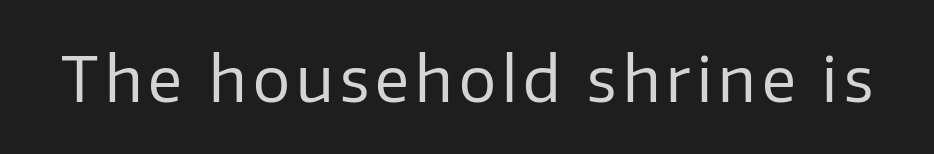
The image shows 62 px regular-weight sans-serif type, upright; set not underlined; low stroke contrast and a medium x-height.
